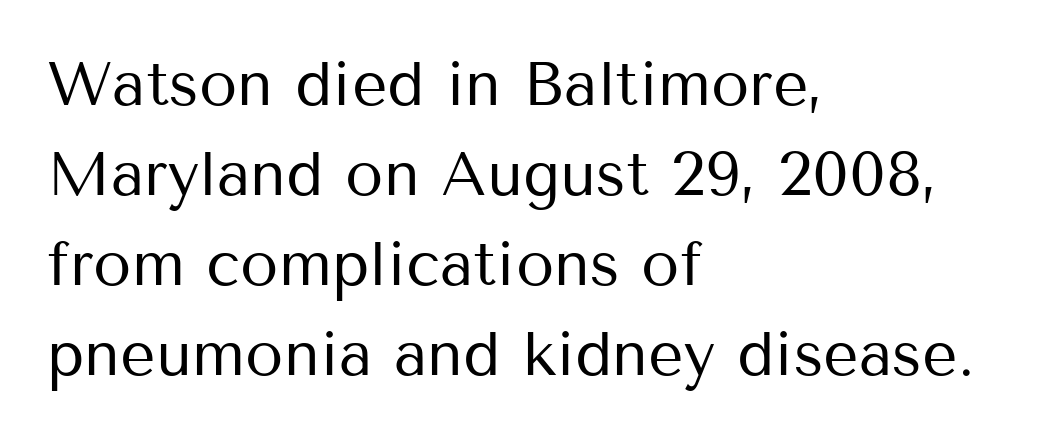
{"serif": "no", "italic": "no", "bold": "no", "weight": "regular", "width": "normal", "stroke_contrast": "medium", "x_height": "medium", "monospaced": "no", "underline": "no", "align": "left", "line_spacing": "normal", "line_spacing_ratio": 1.45, "letter_spacing": "normal", "letter_spacing_em": 0.0, "glyph_px": 62}
